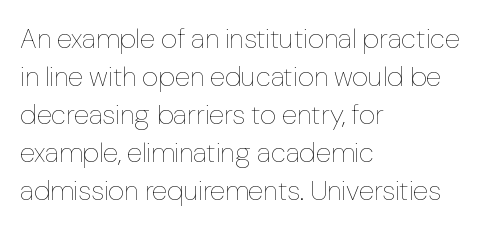
Q: Is the text bold? A: No.
Q: Is the text italic (slanted)? A: No, it is upright.
Q: Is the text underlined? A: No.
Q: How is the paragraph aligned? A: Left-aligned.
Q: Is the spacing between letters normal or unusually wide? A: Normal.
Q: Is the spacing between lines tight, normal or loose? A: Normal.
Q: Width (condensed, normal, or wide)? A: Normal.
Q: Stroke contrast? A: Low.
Q: x-height? A: Medium.
Q: Monospaced? A: No.
